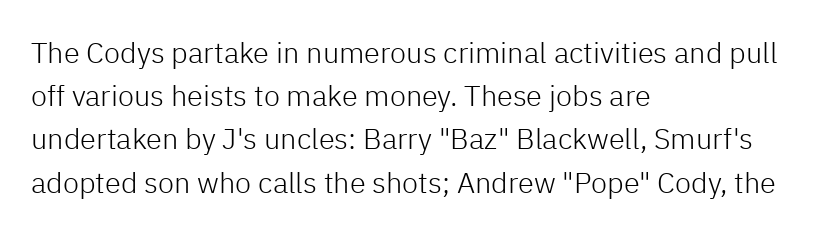
{"serif": "no", "italic": "no", "bold": "no", "weight": "light", "width": "normal", "stroke_contrast": "low", "x_height": "medium", "monospaced": "no", "underline": "no", "align": "left", "line_spacing": "normal", "line_spacing_ratio": 1.49, "letter_spacing": "normal", "letter_spacing_em": 0.0, "glyph_px": 29}
